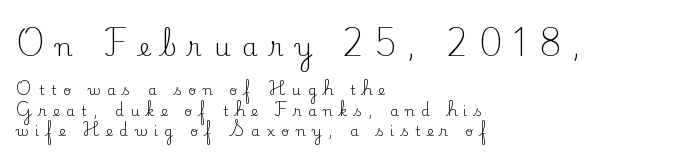
The image shows 25 px text type, upright; set left-aligned, normal line spacing (1.46x), unusually wide letter spacing (+0.47 em), not underlined; the first (top) block is 1.79x larger.
